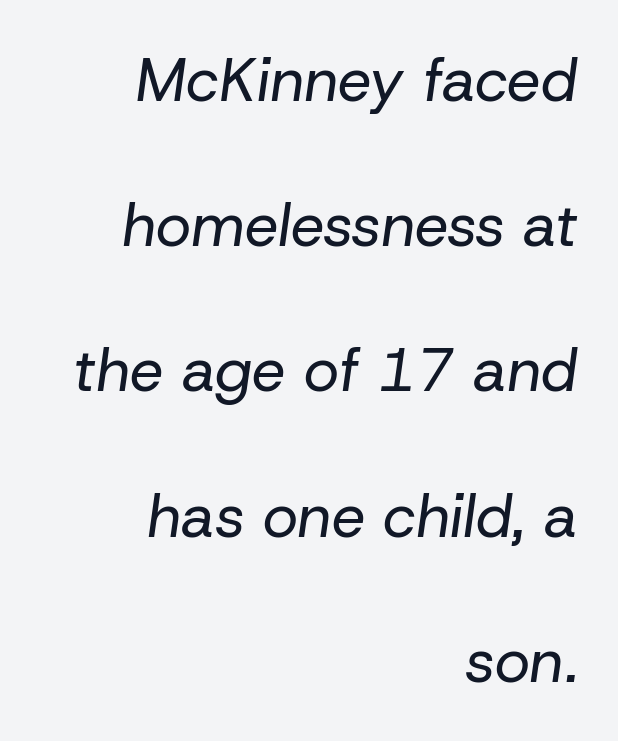
The image shows 60 px regular-weight type, italic (leaning right); set right-aligned, loose line spacing (2.42x), normal letter spacing, not underlined; low stroke contrast and a medium x-height.
